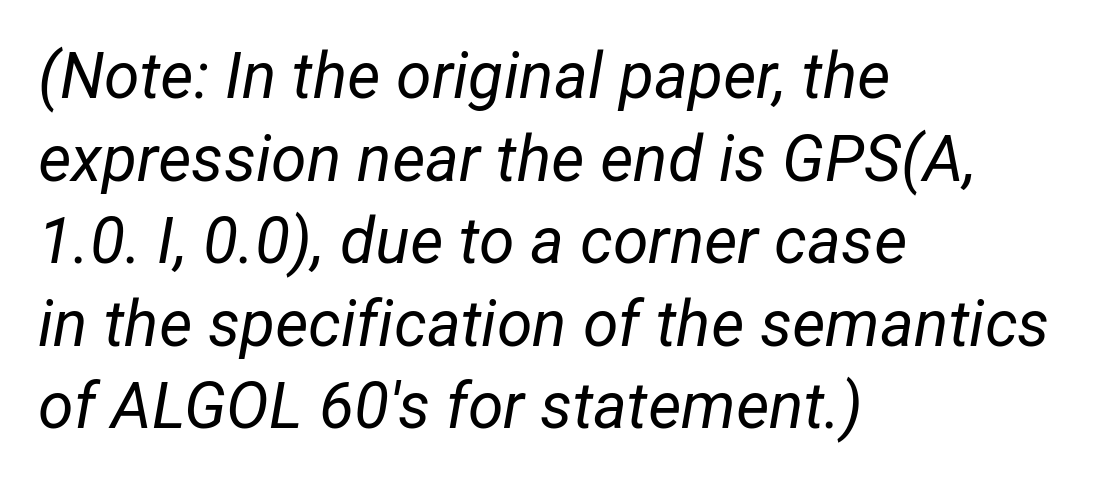
{"italic": "yes", "lean": "right", "slant_degrees": 12, "bold": "no", "weight": "regular", "width": "normal", "stroke_contrast": "low", "x_height": "medium", "monospaced": "no", "underline": "no", "align": "left", "line_spacing": "normal", "line_spacing_ratio": 1.29, "letter_spacing": "normal", "letter_spacing_em": 0.0, "glyph_px": 64}
